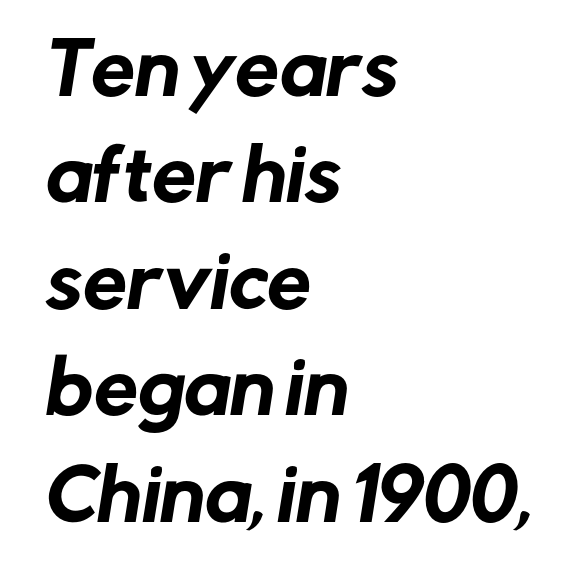
{"serif": "no", "width": "normal", "stroke_contrast": "low", "x_height": "medium", "monospaced": "no", "underline": "no", "align": "left", "line_spacing": "normal", "line_spacing_ratio": 1.52, "letter_spacing": "normal", "letter_spacing_em": 0.0, "glyph_px": 70}
